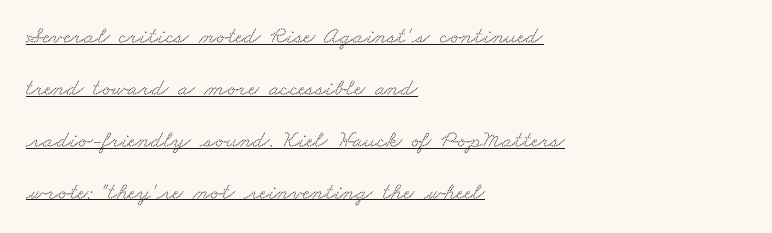
Q: Is the text underlined? A: Yes.
Q: How is the paragraph aligned? A: Left-aligned.
Q: Is the spacing between letters normal or unusually wide? A: Normal.
Q: Is the spacing between lines tight, normal or loose? A: Loose.
